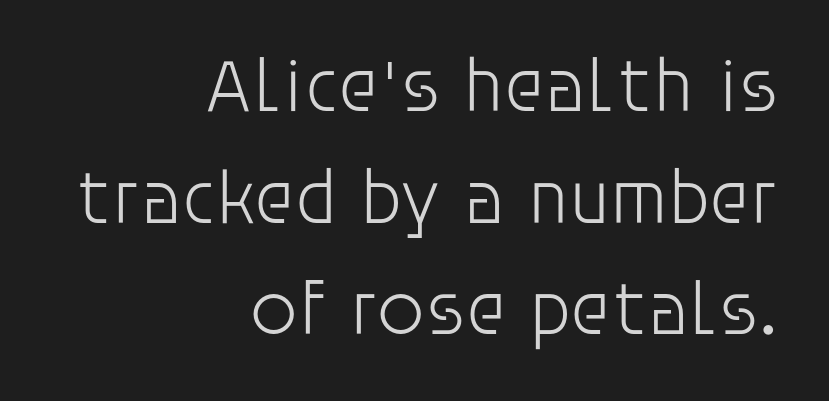
{"serif": "no", "italic": "no", "bold": "no", "weight": "light", "width": "normal", "stroke_contrast": "low", "x_height": "large", "monospaced": "no", "underline": "no", "align": "right", "line_spacing": "normal", "line_spacing_ratio": 1.47, "letter_spacing": "normal", "letter_spacing_em": 0.0, "glyph_px": 76}
